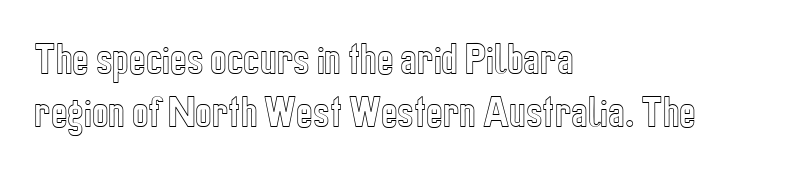
{"italic": "no", "width": "condensed", "x_height": "medium", "monospaced": "no", "underline": "no", "align": "left", "line_spacing": "normal", "line_spacing_ratio": 1.51, "letter_spacing": "normal", "letter_spacing_em": 0.0, "glyph_px": 35}
